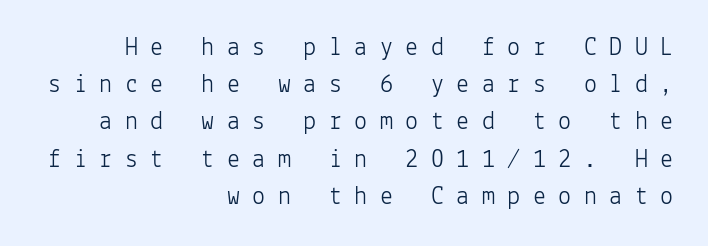
{"italic": "no", "bold": "no", "underline": "no", "align": "right", "line_spacing": "normal", "line_spacing_ratio": 1.43, "letter_spacing": "wide", "letter_spacing_em": 0.48, "glyph_px": 26}
